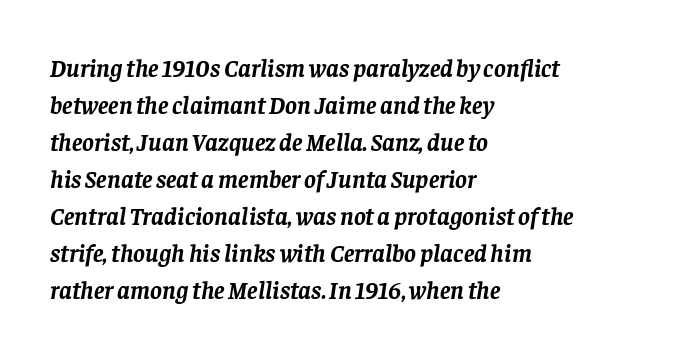
{"italic": "yes", "lean": "right", "slant_degrees": 8, "bold": "yes", "underline": "no", "align": "left", "line_spacing": "normal", "line_spacing_ratio": 1.48, "letter_spacing": "normal", "letter_spacing_em": 0.0, "glyph_px": 25}
